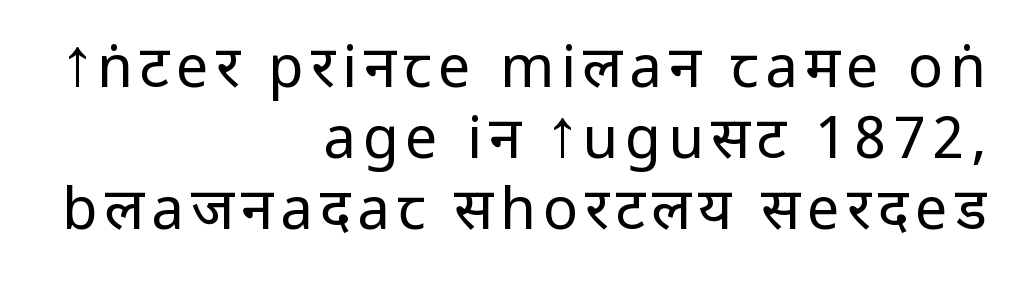
Clear beneath every line of the passage. Ordinary non-slanted type is in use. Leftover space on each line is placed entirely before the opening word. The font sits on the lighter half of the weight spectrum, regular included. Stroke terminals: plain, sans-serif.
